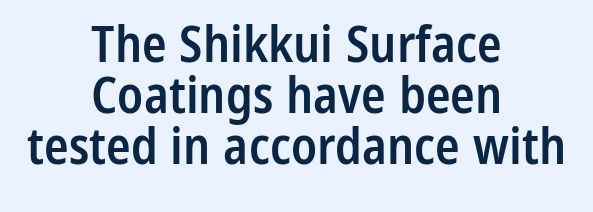
Q: Is the text bold? A: Semi-bold.
Q: Is the text italic (slanted)? A: No, it is upright.
Q: Is the typeface a serif or a sans-serif typeface? A: Sans-serif.
Q: Is the text underlined? A: No.
Q: How is the paragraph aligned? A: Centered.
Q: Is the spacing between letters normal or unusually wide? A: Normal.
Q: Is the spacing between lines tight, normal or loose? A: Tight.
Q: Width (condensed, normal, or wide)? A: Condensed.
Q: Stroke contrast? A: Low.
Q: x-height? A: Medium.
Q: Monospaced? A: No.
